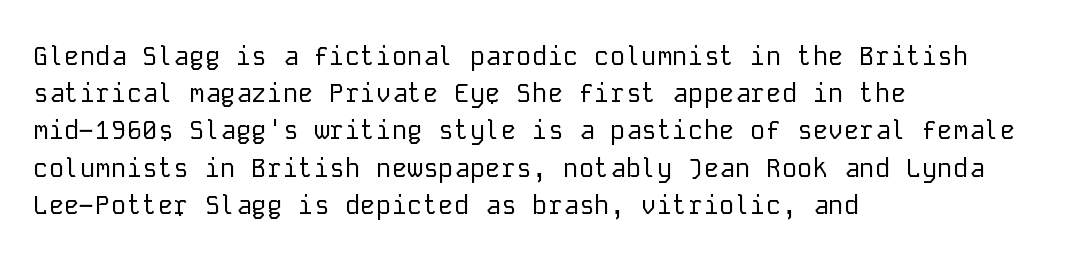
{"italic": "no", "bold": "no", "underline": "no", "align": "left", "line_spacing": "normal", "line_spacing_ratio": 1.43, "letter_spacing": "normal", "letter_spacing_em": 0.0, "glyph_px": 26}
